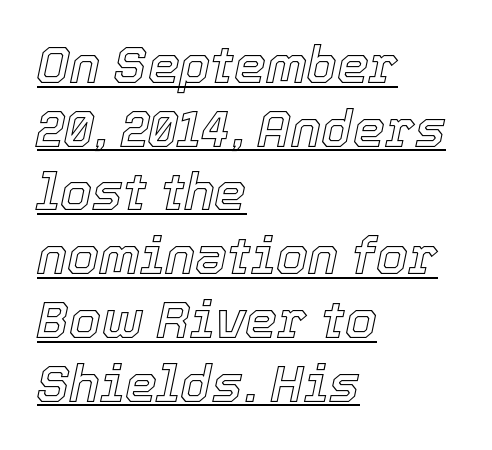
Does a line run under the words? Yes, clearly. There is no visible air inserted between adjacent glyphs. Slanted lettering throughout. A classic flush-left, rag-right setting is used for this passage.
